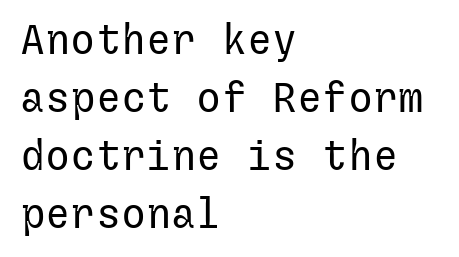
Q: Is the text bold? A: No.
Q: Is the text italic (slanted)? A: No, it is upright.
Q: Is the typeface a serif or a sans-serif typeface? A: Sans-serif.
Q: Is the text underlined? A: No.
Q: How is the paragraph aligned? A: Left-aligned.
Q: Is the spacing between letters normal or unusually wide? A: Normal.
Q: Is the spacing between lines tight, normal or loose? A: Normal.
Q: Width (condensed, normal, or wide)? A: Normal.
Q: Stroke contrast? A: Low.
Q: x-height? A: Medium.
